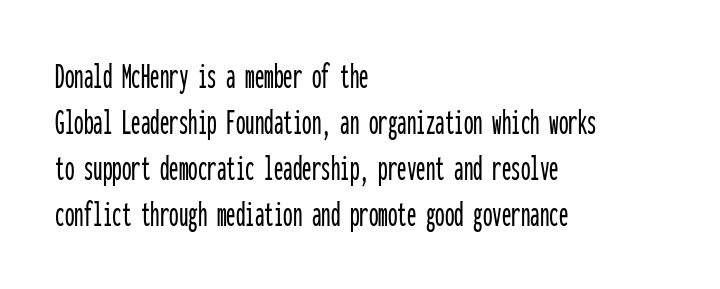
{"serif": "no", "italic": "no", "width": "condensed", "stroke_contrast": "low", "x_height": "medium", "monospaced": "yes", "underline": "no", "align": "left", "line_spacing_ratio": 1.21, "letter_spacing": "normal", "letter_spacing_em": 0.0, "glyph_px": 38}
